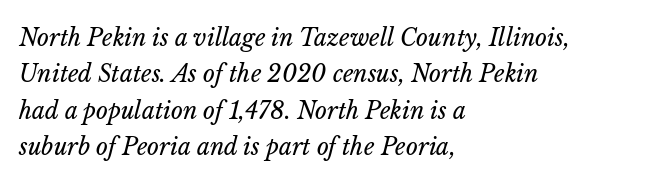
The image shows 23 px text type, italic (leaning right); set left-aligned, normal line spacing (1.58x), normal letter spacing, not underlined.
